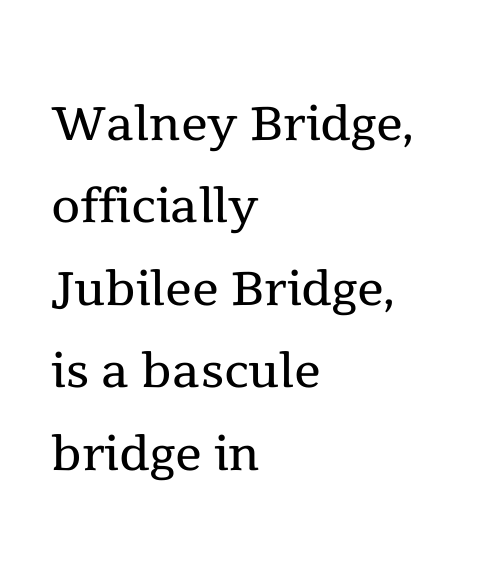
The image shows 67 px regular-weight serif type, upright; set left-aligned, line spacing 1.23x, normal letter spacing, not underlined; a medium x-height.
